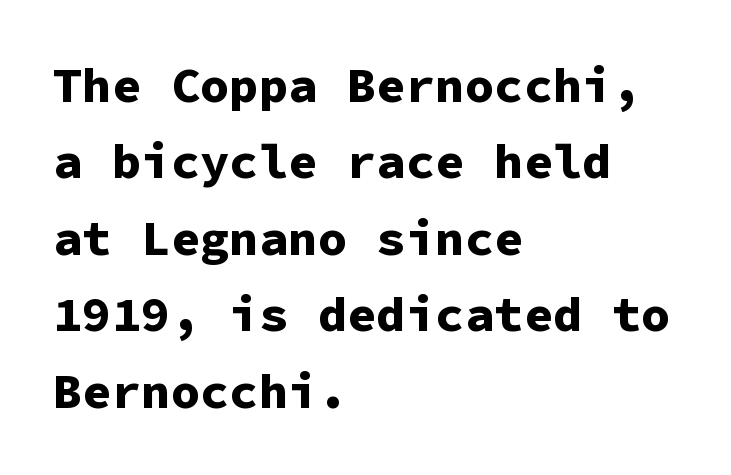
{"serif": "no", "italic": "no", "bold": "yes", "weight": "bold", "width": "normal", "stroke_contrast": "low", "x_height": "medium", "monospaced": "yes", "underline": "no", "align": "left", "line_spacing": "normal", "line_spacing_ratio": 1.56, "letter_spacing": "normal", "letter_spacing_em": 0.0, "glyph_px": 49}
